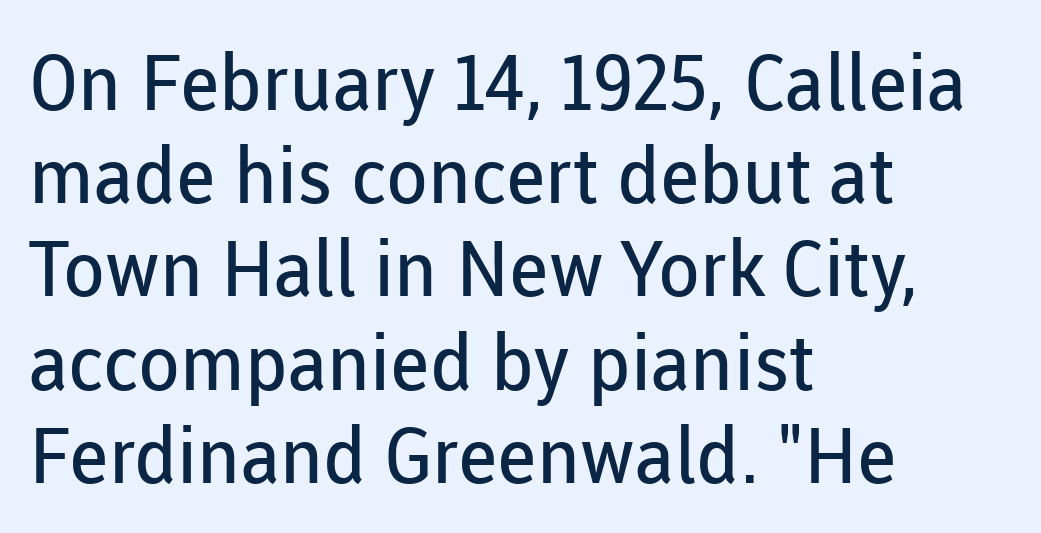
{"serif": "no", "italic": "no", "bold": "no", "weight": "regular", "width": "normal", "stroke_contrast": "low", "x_height": "medium", "monospaced": "no", "underline": "no", "align": "left", "line_spacing_ratio": 1.21, "letter_spacing": "normal", "letter_spacing_em": 0.0, "glyph_px": 77}
